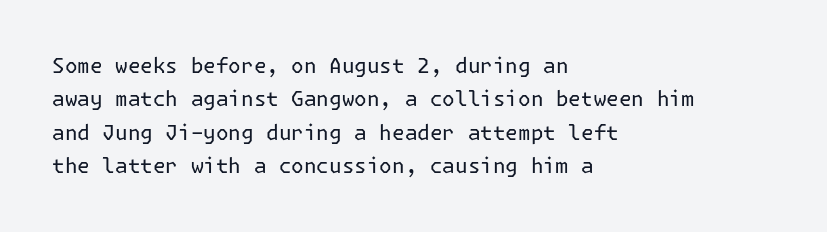
{"italic": "no", "bold": "no", "underline": "no", "align": "left", "line_spacing": "normal", "line_spacing_ratio": 1.59, "letter_spacing": "normal", "letter_spacing_em": 0.0, "glyph_px": 21}
